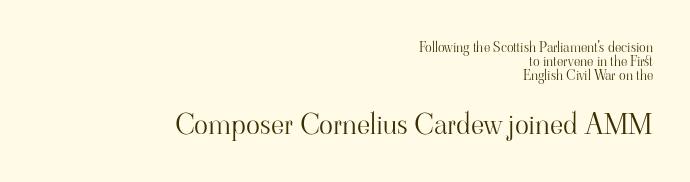
{"serif": "yes", "italic": "no", "bold": "no", "weight": "light", "width": "normal", "stroke_contrast": "high", "x_height": "small", "monospaced": "no", "underline": "no", "align": "right", "line_spacing": "tight", "line_spacing_ratio": 1.01, "letter_spacing": "normal", "letter_spacing_em": 0.0, "larger_block": "second", "size_ratio": 2.07, "glyph_px": 29}
